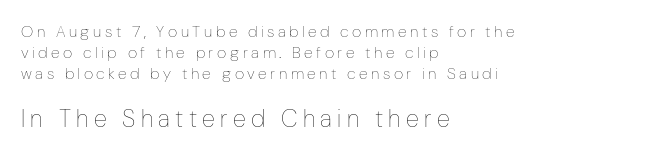
The image shows 24 px text type, upright; set left-aligned, normal line spacing (1.3x), unusually wide letter spacing (+0.22 em), not underlined; the second (bottom) block is 1.5x larger.
